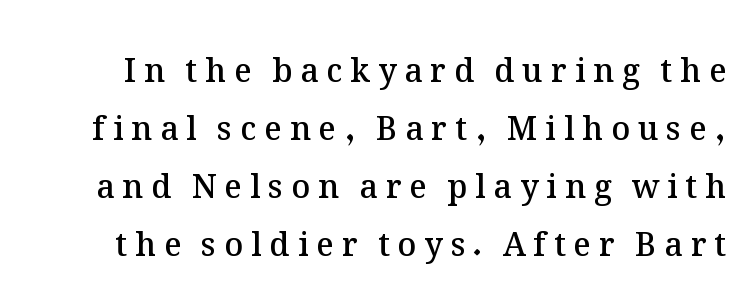
The letters advance in unequal steps, a hallmark of proportional type. Notice how the stems are strictly vertical — no italics here. The rendering uses a semibold face; strokes are thickened but not to full bold. Type without underlining. Display-style spreading of the glyphs; the letterfit is very open.
